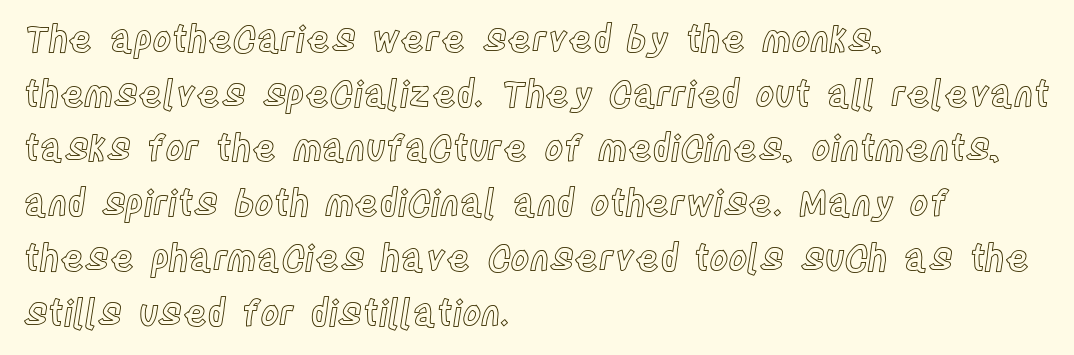
Q: Is the text italic (slanted)? A: Yes.
Q: Is the text underlined? A: No.
Q: How is the paragraph aligned? A: Left-aligned.
Q: Is the spacing between letters normal or unusually wide? A: Normal.
Q: Is the spacing between lines tight, normal or loose? A: Normal.
Q: Width (condensed, normal, or wide)? A: Condensed.
Q: x-height? A: Large.
Q: Monospaced? A: No.
